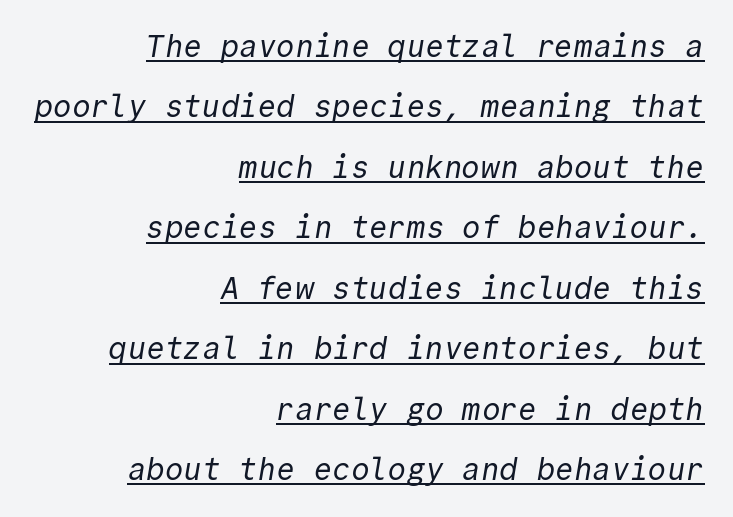
Q: Is the text bold? A: No.
Q: Is the typeface a serif or a sans-serif typeface? A: Sans-serif.
Q: Is the text underlined? A: Yes.
Q: How is the paragraph aligned? A: Right-aligned.
Q: Is the spacing between letters normal or unusually wide? A: Normal.
Q: Is the spacing between lines tight, normal or loose? A: Loose.
Q: Width (condensed, normal, or wide)? A: Normal.
Q: x-height? A: Medium.
Q: Monospaced? A: Yes.
